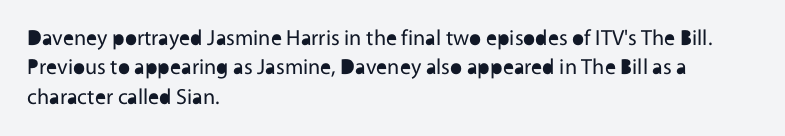
Q: Is the text bold? A: No.
Q: Is the text italic (slanted)? A: No, it is upright.
Q: Is the text underlined? A: No.
Q: How is the paragraph aligned? A: Left-aligned.
Q: Is the spacing between letters normal or unusually wide? A: Normal.
Q: Is the spacing between lines tight, normal or loose? A: Normal.
